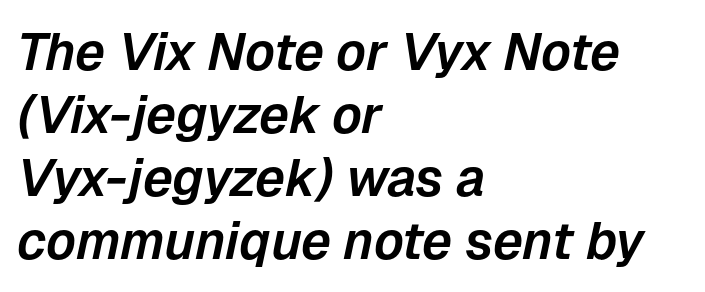
Q: Is the text italic (slanted)? A: Yes, it leans right by about 12 degrees.
Q: Is the text underlined? A: No.
Q: How is the paragraph aligned? A: Left-aligned.
Q: Is the spacing between letters normal or unusually wide? A: Normal.
Q: Width (condensed, normal, or wide)? A: Normal.
Q: Stroke contrast? A: Low.
Q: x-height? A: Medium.
Q: Monospaced? A: No.
